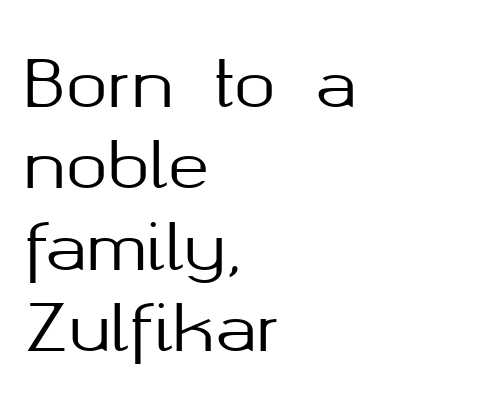
{"serif": "no", "italic": "no", "width": "normal", "stroke_contrast": "medium", "x_height": "medium", "monospaced": "no", "underline": "no", "align": "left", "line_spacing": "normal", "line_spacing_ratio": 1.29, "letter_spacing": "normal", "letter_spacing_em": 0.0, "glyph_px": 63}
